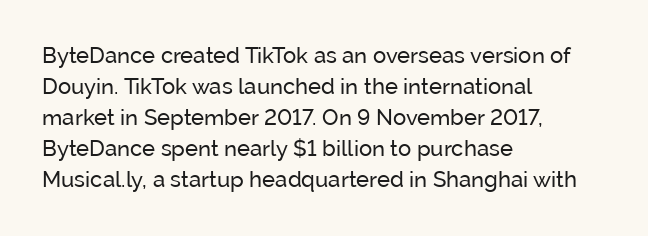
The words here are not underlined. Default kerning and tracking; the words read as compact shapes. The paragraph shown leans on its left margin. Posture: straight, roman, zero tilt. Vertical stems look standard width or narrower in stroke. Vertical spacing — default.
